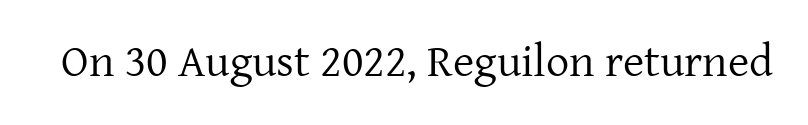
The lettering stays uniformly vertical, giving the passage a roman look. The passage shown is not underscored anywhere. To sum up the face: it has serifs. The cut favours lightness, reaching ordinary text weight at its darkest. You could not count columns in this text — the font is proportionally spaced. Standard letterfit; no display-style spreading of the glyphs.
